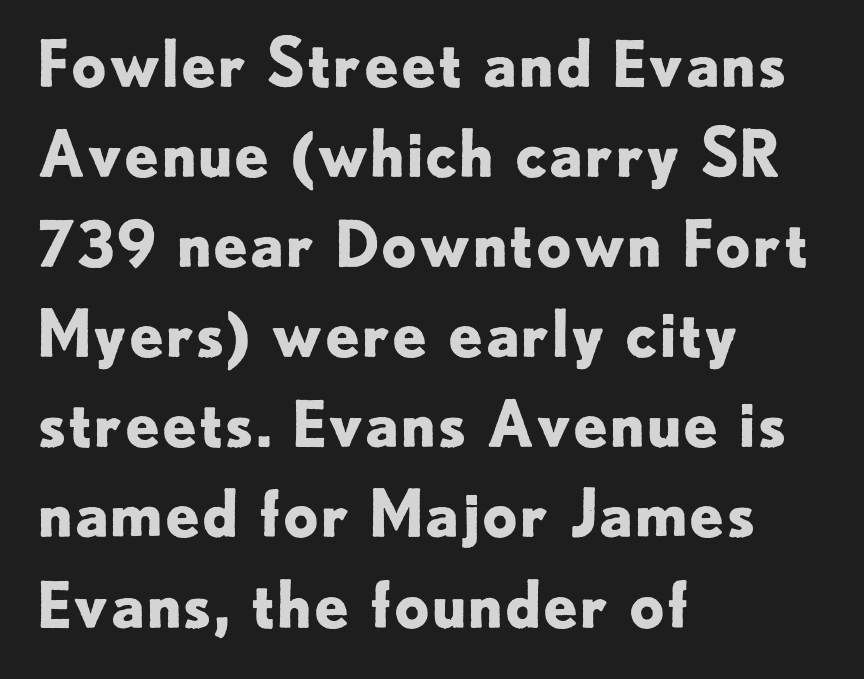
Q: Is the text bold? A: Yes.
Q: Is the text italic (slanted)? A: No, it is upright.
Q: Is the typeface a serif or a sans-serif typeface? A: Sans-serif.
Q: Is the text underlined? A: No.
Q: How is the paragraph aligned? A: Left-aligned.
Q: Is the spacing between letters normal or unusually wide? A: Normal.
Q: Is the spacing between lines tight, normal or loose? A: Normal.
Q: Width (condensed, normal, or wide)? A: Normal.
Q: Stroke contrast? A: Low.
Q: x-height? A: Small.
Q: Monospaced? A: No.
